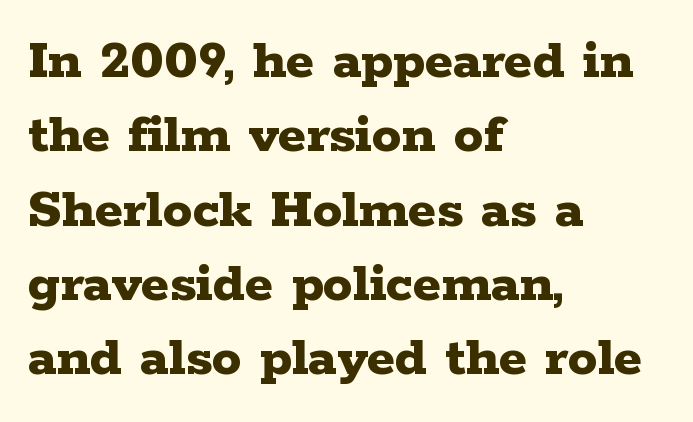
{"serif": "yes", "italic": "no", "bold": "yes", "weight": "bold", "width": "wide", "stroke_contrast": "low", "x_height": "medium", "monospaced": "no", "underline": "no", "align": "left", "line_spacing": "normal", "line_spacing_ratio": 1.26, "letter_spacing": "normal", "letter_spacing_em": 0.0, "glyph_px": 59}
